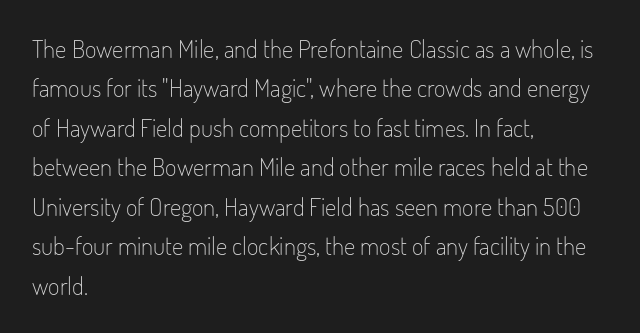
{"italic": "no", "bold": "no", "underline": "no", "align": "left", "line_spacing": "normal", "line_spacing_ratio": 1.58, "letter_spacing": "normal", "letter_spacing_em": 0.0, "glyph_px": 25}
